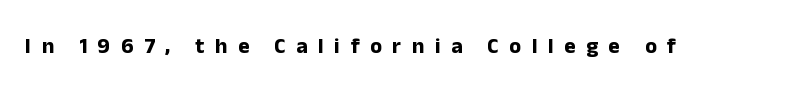
This is heavy type, rendered in bold. Any mark beneath the type? The region is blank. If you drew a line through each stem, it would be perfectly vertical. The letters are spread apart with noticeably loose tracking.
